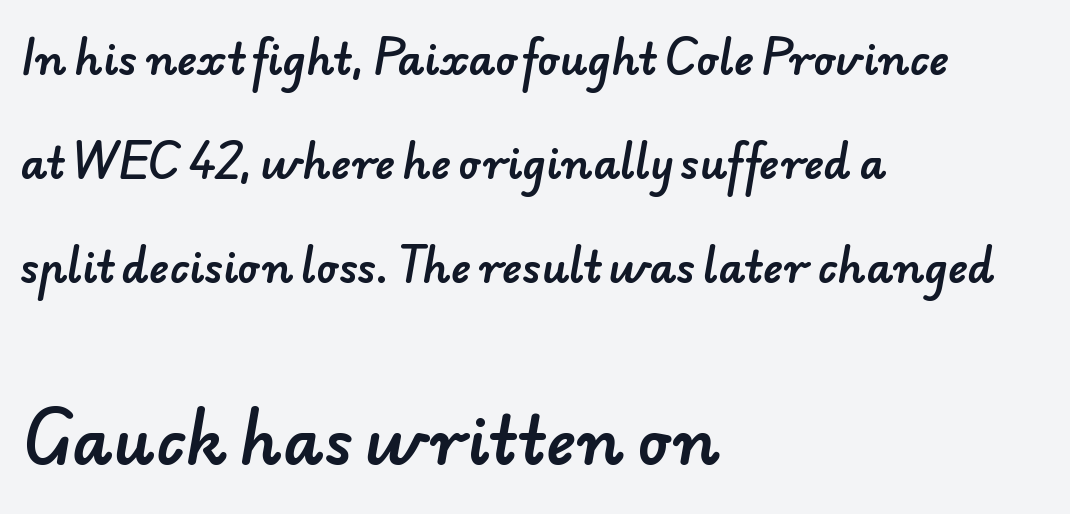
Q: Is the typeface a serif or a sans-serif typeface? A: Sans-serif.
Q: Is the text underlined? A: No.
Q: How is the paragraph aligned? A: Left-aligned.
Q: Is the spacing between letters normal or unusually wide? A: Normal.
Q: Is the spacing between lines tight, normal or loose? A: Loose.
Q: Which block of text is set in a larger size, the first (top) or the second (bottom)? A: The second (bottom) one.
Q: Width (condensed, normal, or wide)? A: Normal.
Q: Stroke contrast? A: Low.
Q: x-height? A: Small.
Q: Monospaced? A: No.
